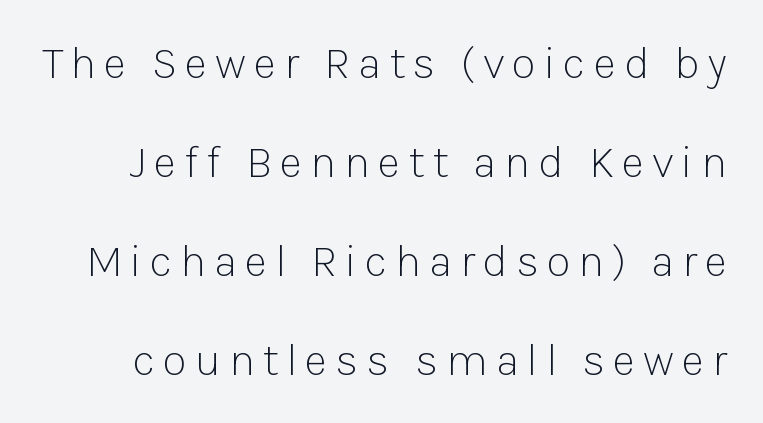
Q: Is the text bold? A: No.
Q: Is the text italic (slanted)? A: No, it is upright.
Q: Is the typeface a serif or a sans-serif typeface? A: Sans-serif.
Q: Is the text underlined? A: No.
Q: Is the spacing between lines tight, normal or loose? A: Loose.
Q: Width (condensed, normal, or wide)? A: Normal.
Q: Stroke contrast? A: Low.
Q: x-height? A: Medium.
Q: Monospaced? A: No.
